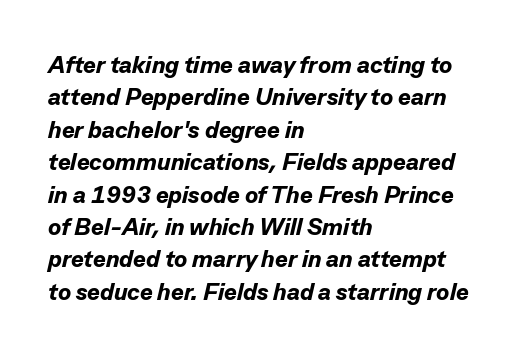
Q: Is the text bold? A: Yes.
Q: Is the text italic (slanted)? A: Yes, it leans right by about 13 degrees.
Q: Is the text underlined? A: No.
Q: How is the paragraph aligned? A: Left-aligned.
Q: Is the spacing between letters normal or unusually wide? A: Normal.
Q: Is the spacing between lines tight, normal or loose? A: Normal.
